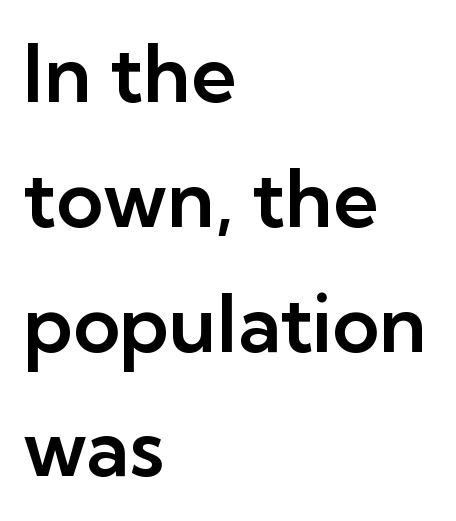
The image shows 80 px sans-serif type, upright; set left-aligned, normal line spacing (1.56x), normal letter spacing, not underlined; low stroke contrast and a medium x-height.
